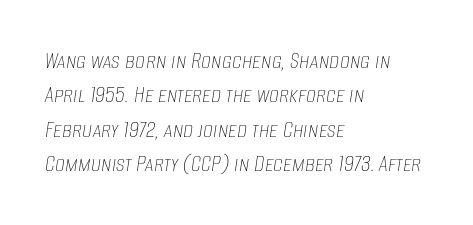
{"italic": "yes", "lean": "right", "slant_degrees": 8, "bold": "no", "underline": "no", "align": "left", "line_spacing": "normal", "line_spacing_ratio": 1.38, "letter_spacing": "normal", "letter_spacing_em": 0.0, "glyph_px": 25}
